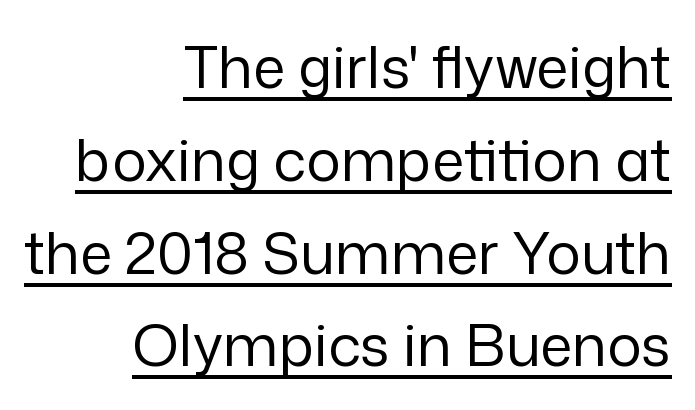
{"serif": "no", "italic": "no", "bold": "no", "weight": "regular", "width": "normal", "stroke_contrast": "low", "x_height": "medium", "monospaced": "no", "underline": "yes", "align": "right", "line_spacing": "normal", "line_spacing_ratio": 1.6, "letter_spacing": "normal", "letter_spacing_em": 0.0, "glyph_px": 58}
